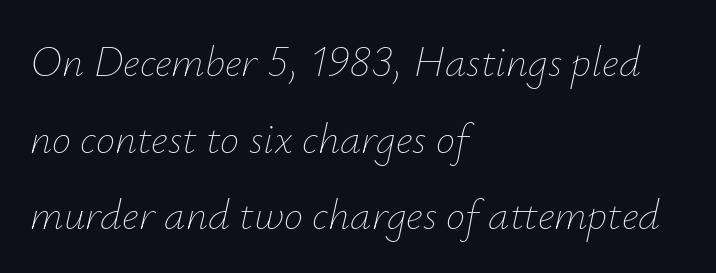
The image shows 43 px thin type, italic (leaning right); set left-aligned, line spacing 1.78x, normal letter spacing, not underlined; low stroke contrast and a small x-height.
